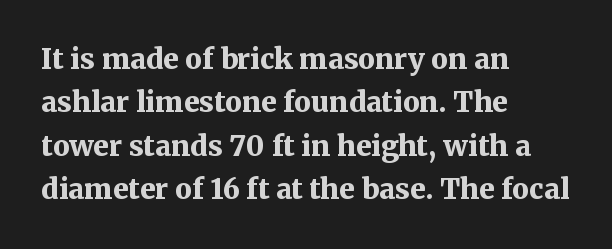
Q: Is the text bold? A: Yes.
Q: Is the text italic (slanted)? A: No, it is upright.
Q: Is the typeface a serif or a sans-serif typeface? A: Serif.
Q: Is the text underlined? A: No.
Q: How is the paragraph aligned? A: Left-aligned.
Q: Is the spacing between letters normal or unusually wide? A: Normal.
Q: Is the spacing between lines tight, normal or loose? A: Normal.
Q: Width (condensed, normal, or wide)? A: Normal.
Q: Stroke contrast? A: Medium.
Q: x-height? A: Medium.
Q: Monospaced? A: No.
